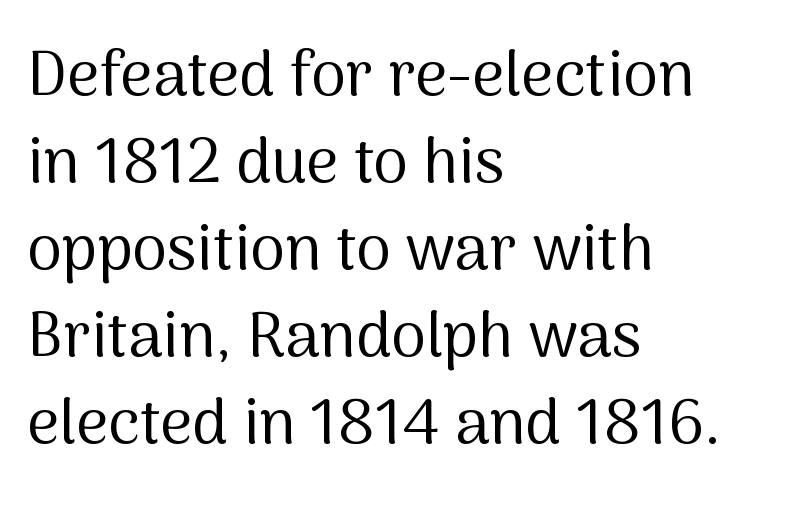
{"serif": "no", "italic": "no", "bold": "no", "weight": "regular", "width": "normal", "stroke_contrast": "medium", "x_height": "medium", "monospaced": "no", "underline": "no", "align": "left", "line_spacing": "normal", "line_spacing_ratio": 1.38, "letter_spacing": "normal", "letter_spacing_em": 0.0, "glyph_px": 63}
